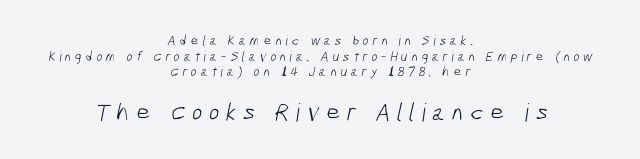
Q: Is the text bold? A: No.
Q: Is the text underlined? A: No.
Q: How is the paragraph aligned? A: Centered.
Q: Is the spacing between letters normal or unusually wide? A: Unusually wide.
Q: Is the spacing between lines tight, normal or loose? A: Tight.
Q: Which block of text is set in a larger size, the first (top) or the second (bottom)? A: The second (bottom) one.
